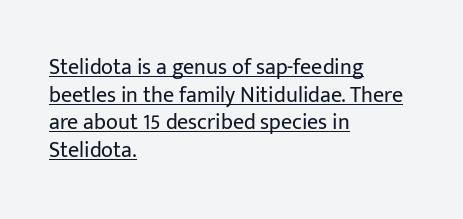
Q: Is the text bold? A: No.
Q: Is the text italic (slanted)? A: No, it is upright.
Q: Is the text underlined? A: Yes.
Q: How is the paragraph aligned? A: Left-aligned.
Q: Is the spacing between letters normal or unusually wide? A: Normal.
Q: Is the spacing between lines tight, normal or loose? A: Normal.
